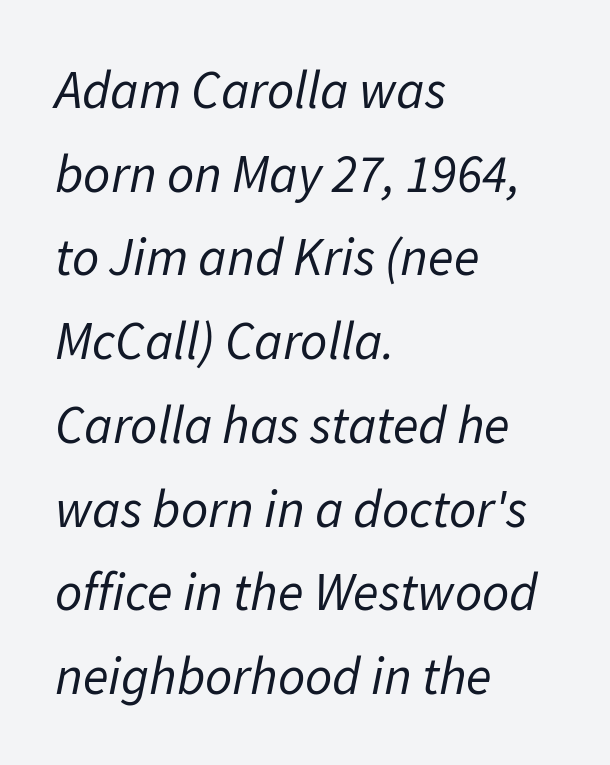
{"italic": "yes", "lean": "right", "slant_degrees": 11, "bold": "no", "weight": "regular", "width": "normal", "stroke_contrast": "low", "x_height": "medium", "monospaced": "no", "underline": "no", "align": "left", "line_spacing": "normal", "line_spacing_ratio": 1.58, "letter_spacing": "normal", "letter_spacing_em": 0.0, "glyph_px": 53}
